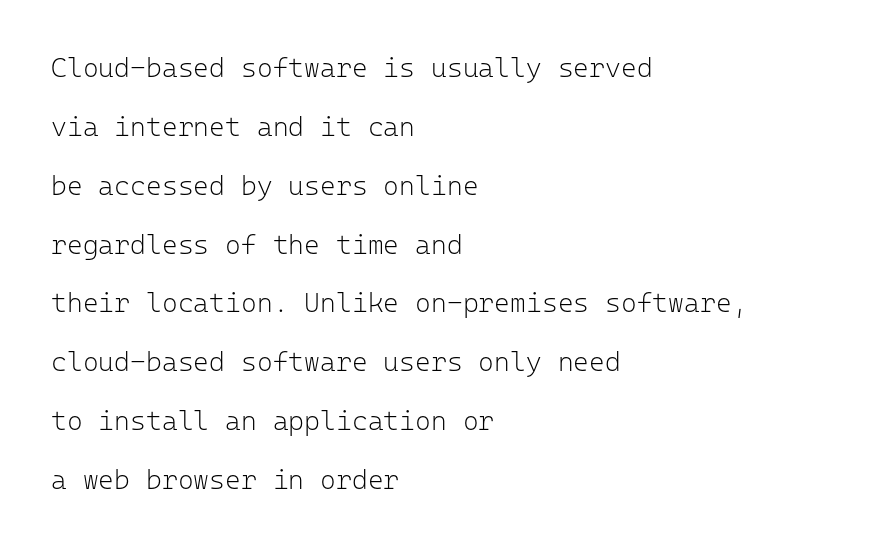
Q: Is the text bold? A: No.
Q: Is the text italic (slanted)? A: No, it is upright.
Q: Is the text underlined? A: No.
Q: How is the paragraph aligned? A: Left-aligned.
Q: Is the spacing between letters normal or unusually wide? A: Normal.
Q: Is the spacing between lines tight, normal or loose? A: Loose.
